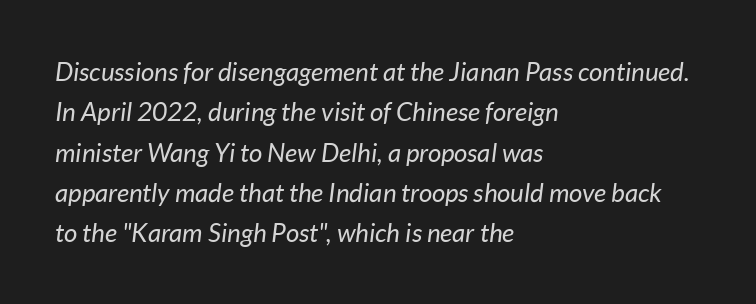
Q: Is the text bold? A: No.
Q: Is the text italic (slanted)? A: Yes, it leans right by about 7 degrees.
Q: Is the text underlined? A: No.
Q: How is the paragraph aligned? A: Left-aligned.
Q: Is the spacing between letters normal or unusually wide? A: Normal.
Q: Is the spacing between lines tight, normal or loose? A: Normal.
